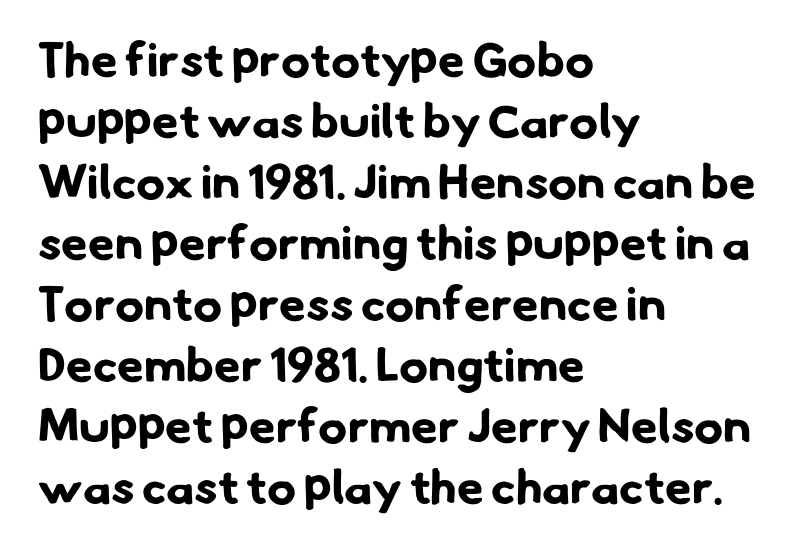
Q: Is the text bold? A: Yes.
Q: Is the typeface a serif or a sans-serif typeface? A: Sans-serif.
Q: Is the text underlined? A: No.
Q: How is the paragraph aligned? A: Left-aligned.
Q: Is the spacing between letters normal or unusually wide? A: Normal.
Q: Is the spacing between lines tight, normal or loose? A: Normal.
Q: Width (condensed, normal, or wide)? A: Normal.
Q: Stroke contrast? A: Low.
Q: x-height? A: Small.
Q: Monospaced? A: No.
